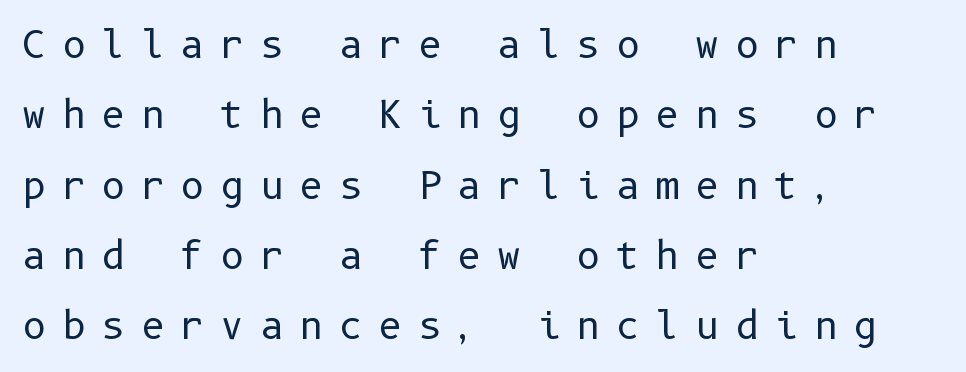
The type family on display is of the sans-serif kind. Just letters on the line, the space beneath them empty. Leading: increased. Designer's note — italics off, roman on.
